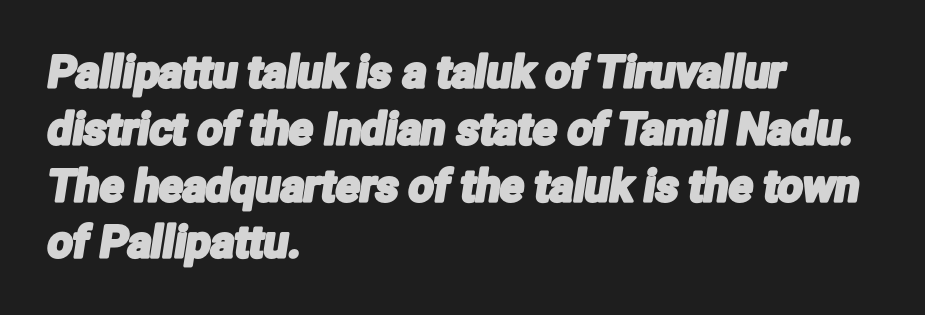
The image shows 44 px condensed sans-serif type; set left-aligned, normal line spacing (1.29x), normal letter spacing, not underlined; low stroke contrast and a medium x-height.
